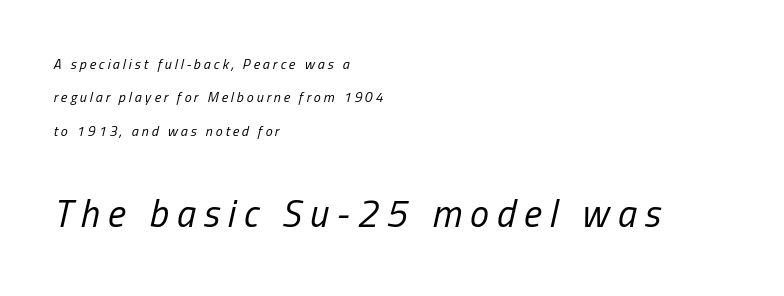
All the whitespace from short lines collects on the right. Slant detected: the letters are inclined. Does the leading feel generous? Absolutely, it's lavish. Display-style spreading of the glyphs; the letterfit is very open. Varying glyph widths throughout — classic text-font behaviour.
